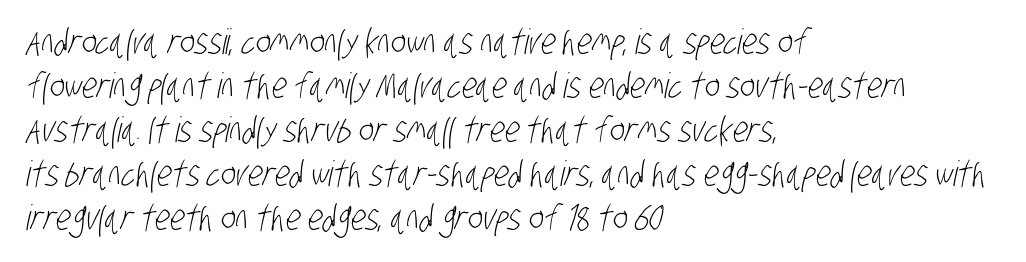
Honestly, the row spacing looks completely unremarkable. This sample has the flowing, uneven cadence of proportional lettering. Words float on clear page, feet unadorned. Stems and bowls with no extra thickness — not bold. If you drew a ruler down the left edge, every line would touch it. The tracking reads as untouched default to a designer's eye.
